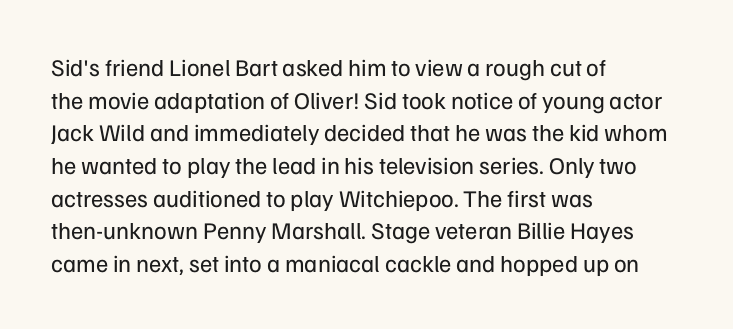
{"italic": "no", "bold": "no", "underline": "no", "align": "left", "line_spacing": "normal", "line_spacing_ratio": 1.36, "letter_spacing": "normal", "letter_spacing_em": 0.0, "glyph_px": 24}
